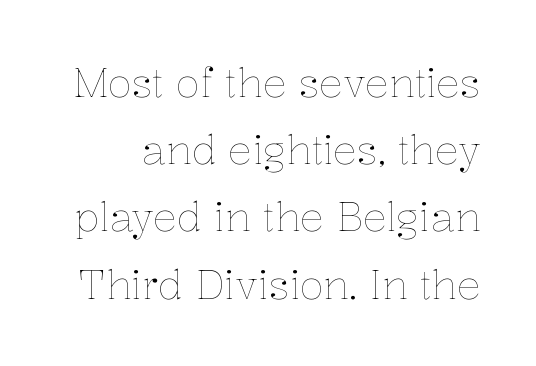
The image shows 40 px thin type, upright; set normal line spacing (1.68x), normal letter spacing, not underlined; low stroke contrast and a medium x-height.
